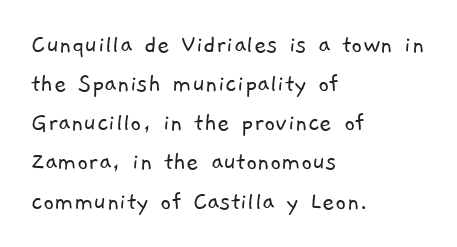
The image shows 27 px text type; set left-aligned, normal line spacing (1.45x), normal letter spacing, not underlined.
